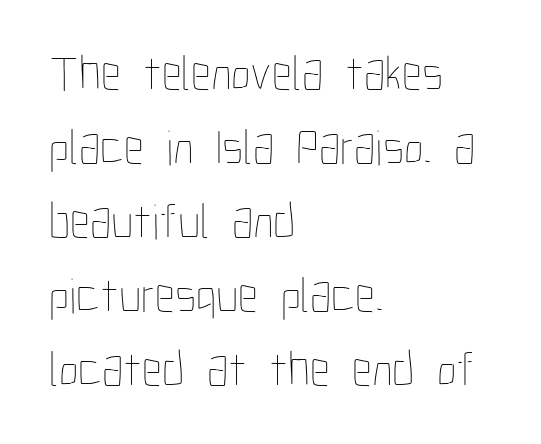
{"italic": "no", "bold": "no", "weight": "thin", "width": "condensed", "stroke_contrast": "low", "x_height": "medium", "monospaced": "no", "underline": "no", "align": "left", "line_spacing": "normal", "line_spacing_ratio": 1.48, "letter_spacing": "normal", "letter_spacing_em": 0.0, "glyph_px": 50}
